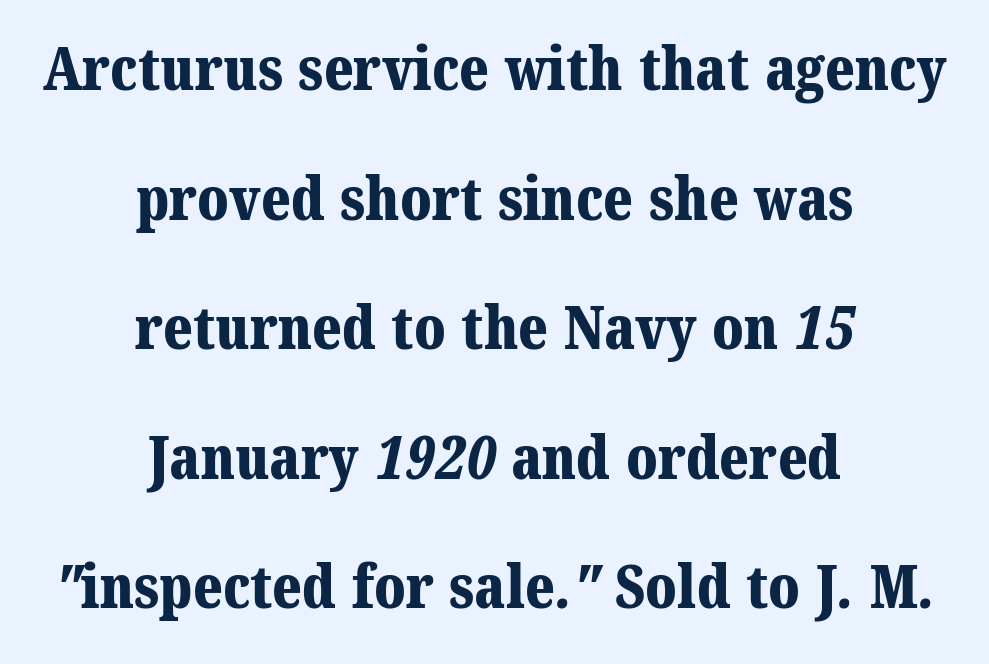
{"serif": "yes", "bold": "yes", "weight": "bold", "width": "normal", "stroke_contrast": "medium", "x_height": "medium", "monospaced": "no", "underline": "no", "align": "center", "line_spacing": "loose", "line_spacing_ratio": 2.16, "letter_spacing": "normal", "letter_spacing_em": 0.0, "glyph_px": 60}
